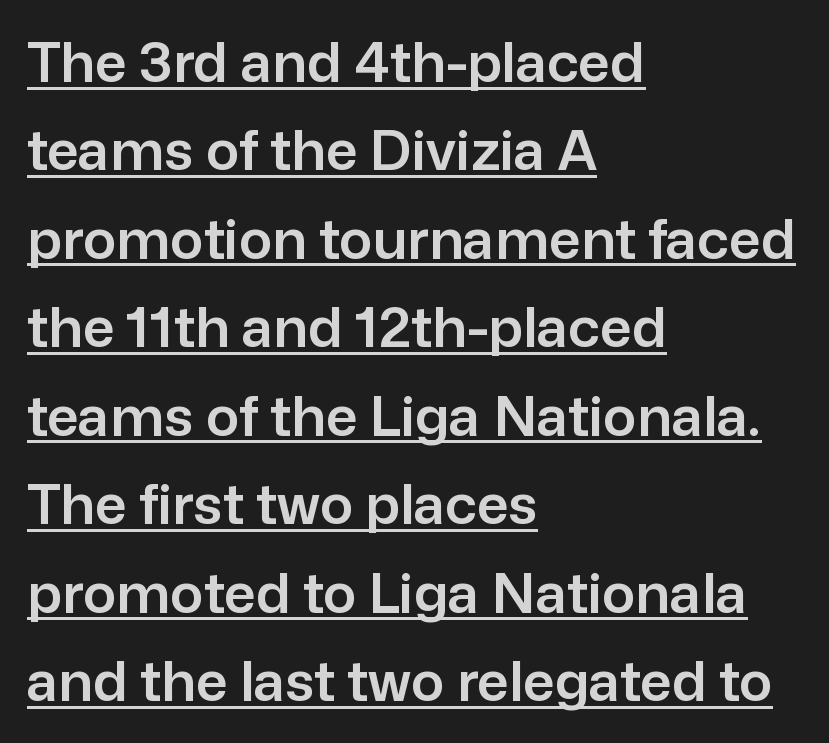
{"serif": "no", "italic": "no", "width": "normal", "stroke_contrast": "low", "x_height": "medium", "monospaced": "no", "underline": "yes", "align": "left", "line_spacing": "normal", "line_spacing_ratio": 1.58, "letter_spacing": "normal", "letter_spacing_em": 0.0, "glyph_px": 56}
